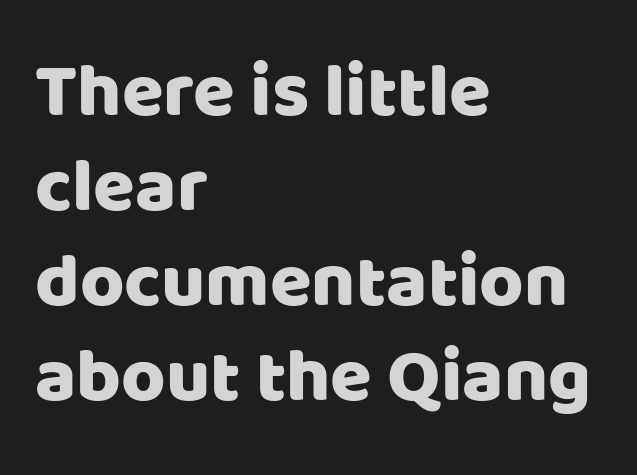
Left-aligned paragraph, ragged on the right. This is the regular roman posture of the typeface. Between one letter and the next there's only the usual sliver of space. Spacing verdict: proportional, widths tailored to each character. The designer went with a sans here, leaving each stem footless. This sample keeps an unexceptional amount of space between lines.
